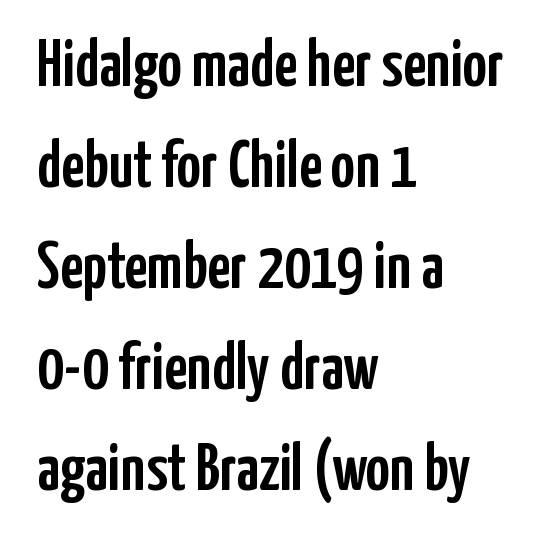
{"serif": "no", "italic": "no", "width": "condensed", "stroke_contrast": "low", "x_height": "medium", "monospaced": "no", "underline": "no", "align": "left", "line_spacing": "normal", "line_spacing_ratio": 1.53, "letter_spacing": "normal", "letter_spacing_em": 0.0, "glyph_px": 66}
